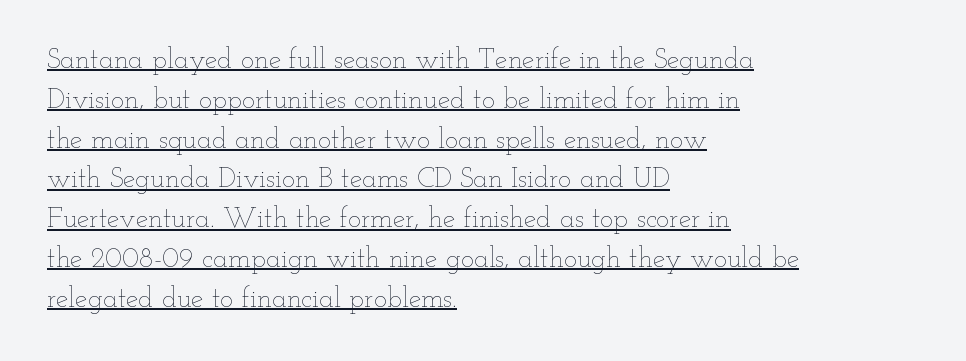
Q: Is the text bold? A: No.
Q: Is the text italic (slanted)? A: No, it is upright.
Q: Is the text underlined? A: Yes.
Q: How is the paragraph aligned? A: Left-aligned.
Q: Is the spacing between letters normal or unusually wide? A: Normal.
Q: Is the spacing between lines tight, normal or loose? A: Normal.
Q: Width (condensed, normal, or wide)? A: Wide.
Q: Stroke contrast? A: Low.
Q: x-height? A: Small.
Q: Monospaced? A: No.
